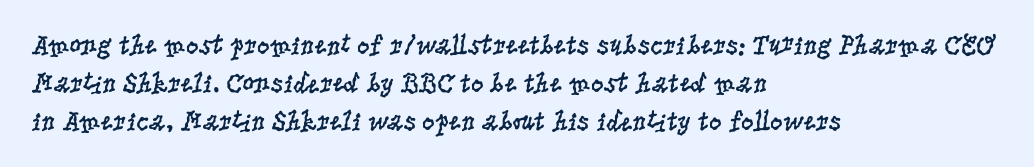
{"serif": "yes", "bold": "no", "weight": "regular", "width": "condensed", "stroke_contrast": "low", "x_height": "large", "monospaced": "no", "underline": "no", "align": "left", "line_spacing": "normal", "line_spacing_ratio": 1.35, "letter_spacing": "normal", "letter_spacing_em": 0.0, "glyph_px": 28}
